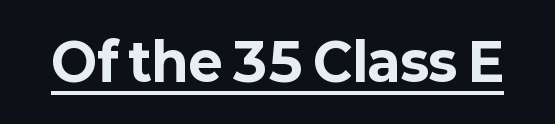
The font's upright variant was chosen for this text. Heft: maximum for text — a bold. No extra tracking has been applied to these lines. These characters rest on top of a visible drawn line.
